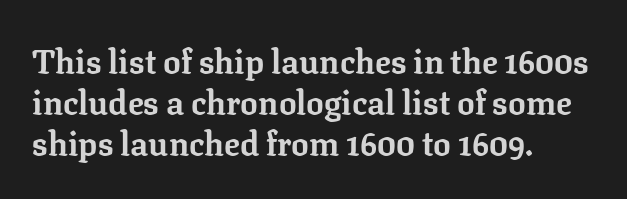
The image shows 33 px bold serif type, upright; set left-aligned, normal line spacing (1.25x), normal letter spacing, not underlined; low stroke contrast and a medium x-height.
